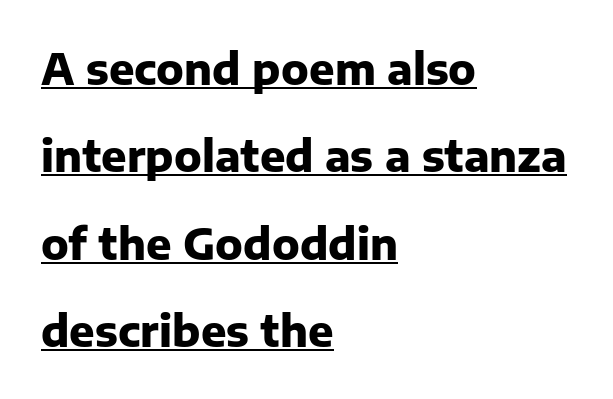
Q: Is the text bold? A: Yes.
Q: Is the text italic (slanted)? A: No, it is upright.
Q: Is the typeface a serif or a sans-serif typeface? A: Sans-serif.
Q: Is the text underlined? A: Yes.
Q: How is the paragraph aligned? A: Left-aligned.
Q: Is the spacing between letters normal or unusually wide? A: Normal.
Q: Is the spacing between lines tight, normal or loose? A: Loose.
Q: Width (condensed, normal, or wide)? A: Normal.
Q: Stroke contrast? A: Low.
Q: x-height? A: Medium.
Q: Monospaced? A: No.
